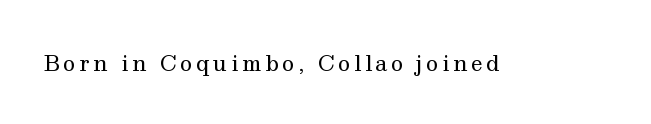
{"italic": "no", "bold": "no", "underline": "no", "glyph_px": 21}
